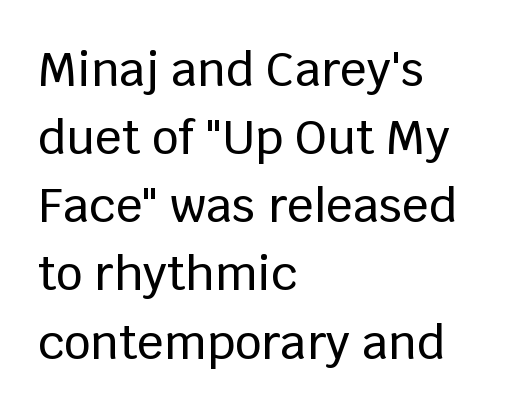
Teacher's note: observe the even left margin — that is flush-left alignment. The string is rendered with underlining switched off. Character widths vary here, with narrow letters taking less room than wide ones. Rows of type keep a routine distance in the vertical direction. Inter-character spacing is left at the font's built-in metrics. The letters carry no serifs — their stems end cleanly without finishing strokes.
